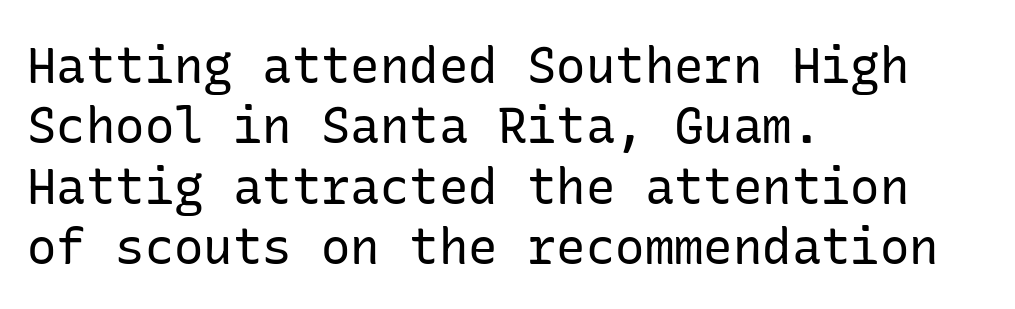
{"serif": "no", "italic": "no", "bold": "no", "weight": "regular", "width": "normal", "stroke_contrast": "low", "x_height": "medium", "underline": "no", "align": "left", "line_spacing_ratio": 1.23, "letter_spacing": "normal", "letter_spacing_em": 0.0, "glyph_px": 49}
